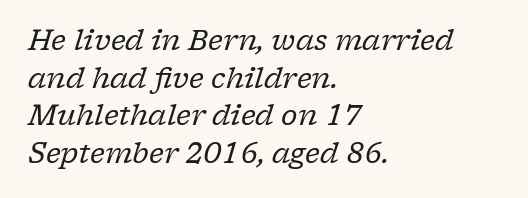
Q: Is the text bold? A: No.
Q: Is the text italic (slanted)? A: Yes, it leans right by about 17 degrees.
Q: Is the typeface a serif or a sans-serif typeface? A: Serif.
Q: Is the text underlined? A: No.
Q: How is the paragraph aligned? A: Left-aligned.
Q: Is the spacing between letters normal or unusually wide? A: Normal.
Q: Is the spacing between lines tight, normal or loose? A: Normal.
Q: Width (condensed, normal, or wide)? A: Normal.
Q: Stroke contrast? A: Low.
Q: x-height? A: Medium.
Q: Monospaced? A: No.
